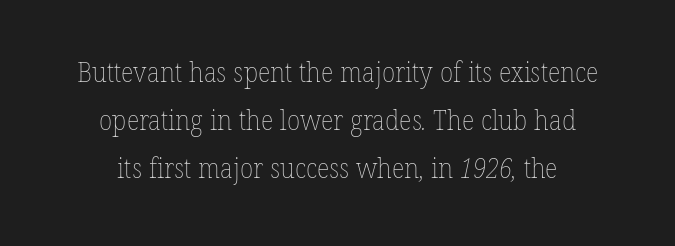
Q: Is the text bold? A: No.
Q: Is the text underlined? A: No.
Q: How is the paragraph aligned? A: Centered.
Q: Is the spacing between letters normal or unusually wide? A: Normal.
